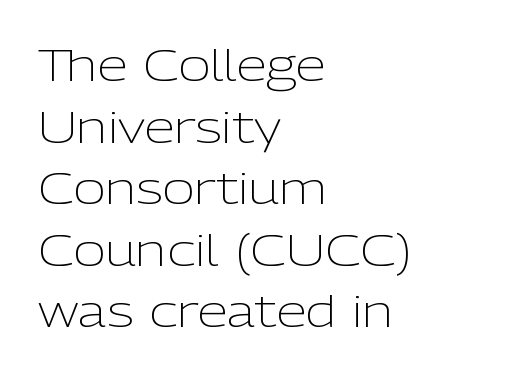
The image shows 44 px light sans-serif type, upright; set left-aligned, normal line spacing (1.4x), normal letter spacing, not underlined; low stroke contrast and a medium x-height.
